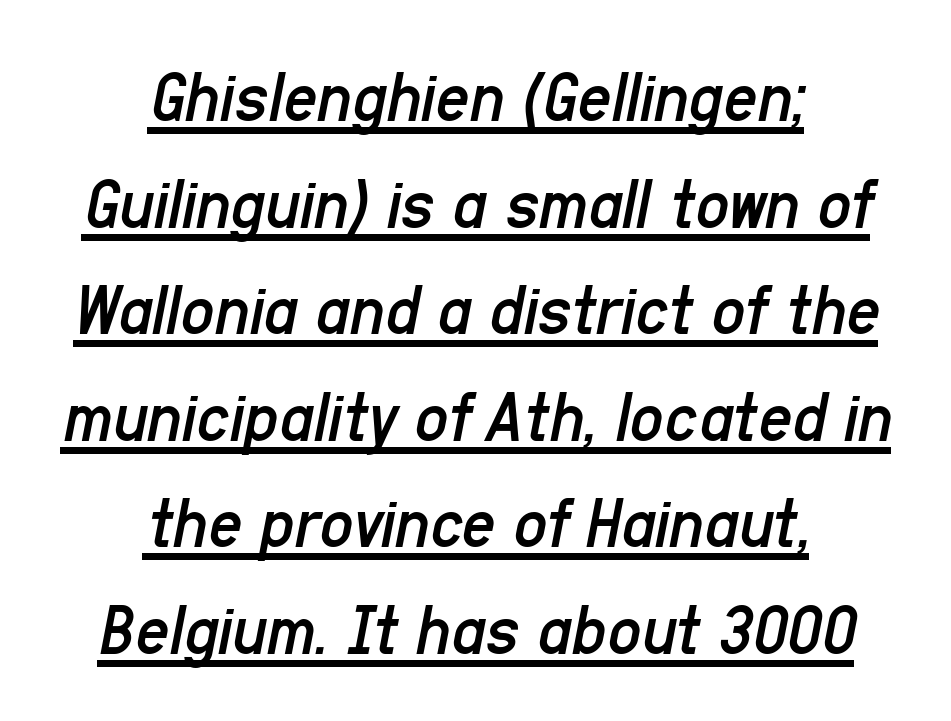
Q: Is the text bold? A: No.
Q: Is the text italic (slanted)? A: Yes, it leans right by about 11 degrees.
Q: Is the text underlined? A: Yes.
Q: How is the paragraph aligned? A: Centered.
Q: Is the spacing between letters normal or unusually wide? A: Normal.
Q: Is the spacing between lines tight, normal or loose? A: Normal.
Q: Width (condensed, normal, or wide)? A: Condensed.
Q: Stroke contrast? A: Low.
Q: x-height? A: Medium.
Q: Monospaced? A: No.
